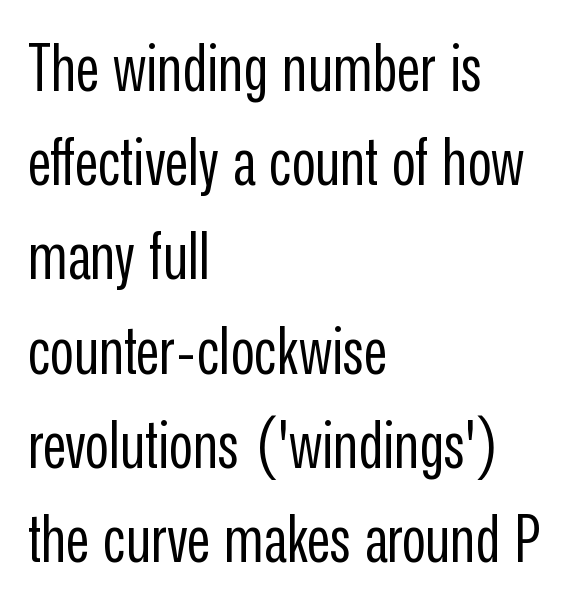
Q: Is the text bold? A: No.
Q: Is the text italic (slanted)? A: No, it is upright.
Q: Is the typeface a serif or a sans-serif typeface? A: Sans-serif.
Q: Is the text underlined? A: No.
Q: How is the paragraph aligned? A: Left-aligned.
Q: Is the spacing between letters normal or unusually wide? A: Normal.
Q: Is the spacing between lines tight, normal or loose? A: Normal.
Q: Width (condensed, normal, or wide)? A: Condensed.
Q: Stroke contrast? A: Low.
Q: x-height? A: Medium.
Q: Monospaced? A: No.
